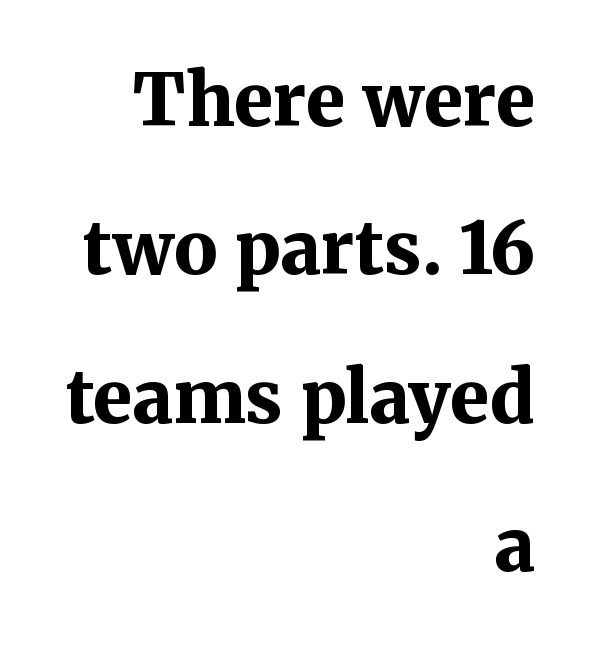
Q: Is the text bold? A: Yes.
Q: Is the text italic (slanted)? A: No, it is upright.
Q: Is the typeface a serif or a sans-serif typeface? A: Serif.
Q: Is the text underlined? A: No.
Q: How is the paragraph aligned? A: Right-aligned.
Q: Is the spacing between letters normal or unusually wide? A: Normal.
Q: Is the spacing between lines tight, normal or loose? A: Loose.
Q: Width (condensed, normal, or wide)? A: Normal.
Q: Stroke contrast? A: Medium.
Q: x-height? A: Medium.
Q: Monospaced? A: No.
